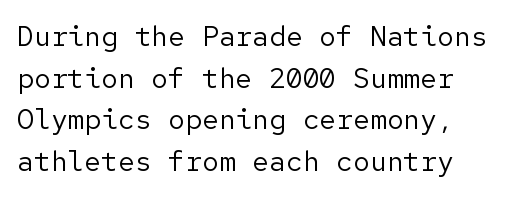
{"serif": "no", "italic": "no", "bold": "no", "weight": "regular", "width": "normal", "stroke_contrast": "low", "x_height": "medium", "underline": "no", "align": "left", "line_spacing": "normal", "line_spacing_ratio": 1.49, "letter_spacing": "normal", "letter_spacing_em": 0.0, "glyph_px": 28}
